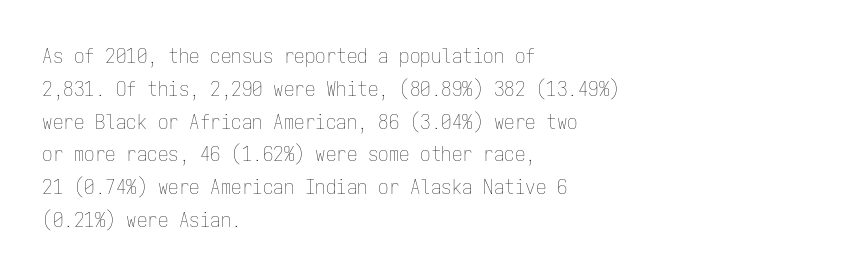
The image shows 21 px text type, upright; set left-aligned, normal line spacing (1.56x), normal letter spacing, not underlined.
